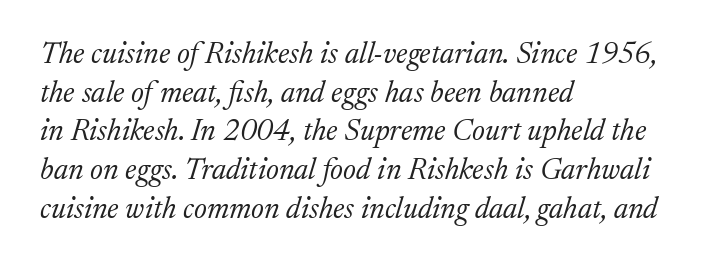
{"serif": "yes", "italic": "yes", "lean": "right", "slant_degrees": 17, "bold": "no", "weight": "light", "width": "normal", "stroke_contrast": "medium", "x_height": "medium", "monospaced": "no", "underline": "no", "align": "left", "line_spacing": "normal", "line_spacing_ratio": 1.29, "letter_spacing": "normal", "letter_spacing_em": 0.0, "glyph_px": 30}
